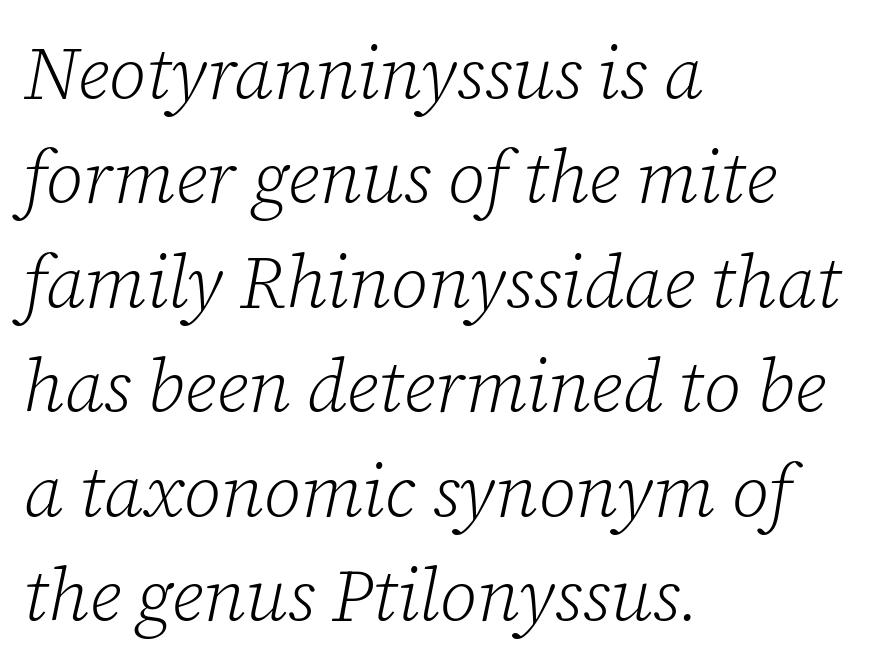
Q: Is the text bold? A: No.
Q: Is the text italic (slanted)? A: Yes, it leans right by about 12 degrees.
Q: Is the typeface a serif or a sans-serif typeface? A: Serif.
Q: Is the text underlined? A: No.
Q: How is the paragraph aligned? A: Left-aligned.
Q: Is the spacing between letters normal or unusually wide? A: Normal.
Q: Is the spacing between lines tight, normal or loose? A: Normal.
Q: Width (condensed, normal, or wide)? A: Normal.
Q: Stroke contrast? A: Low.
Q: x-height? A: Medium.
Q: Monospaced? A: No.
